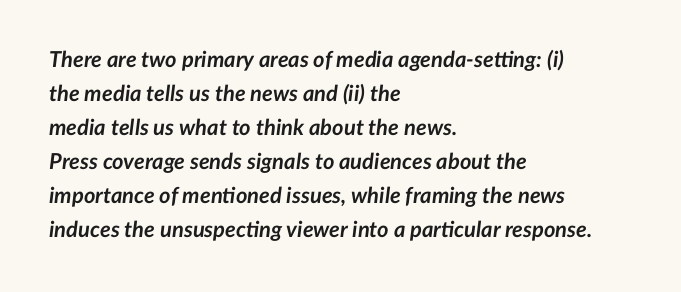
Q: Is the text bold? A: Yes.
Q: Is the text italic (slanted)? A: Yes, it leans right by about 7 degrees.
Q: Is the text underlined? A: No.
Q: How is the paragraph aligned? A: Left-aligned.
Q: Is the spacing between letters normal or unusually wide? A: Normal.
Q: Is the spacing between lines tight, normal or loose? A: Normal.
